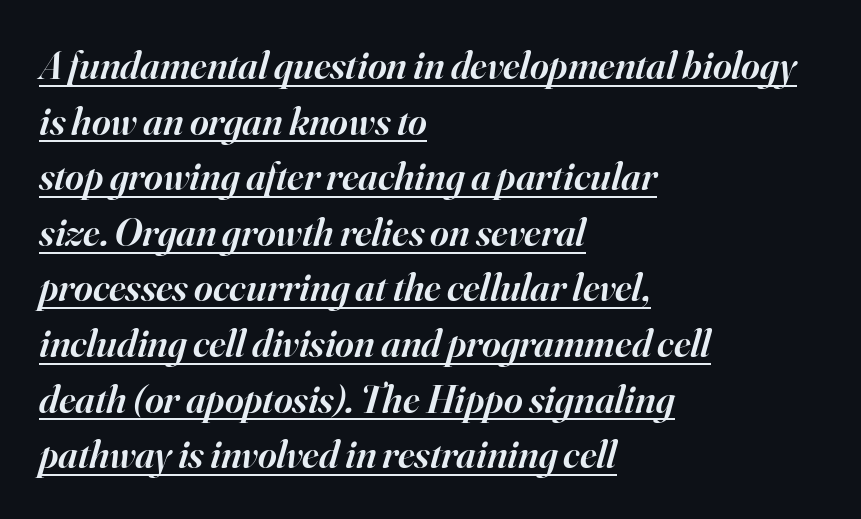
The characters look somewhat weighty, a semibold short of true bold. The passage shown is underscored from start to finish. Vertically, the passage feels balanced, rows spaced as you'd expect. The letters advance in unequal steps, a hallmark of proportional type.
